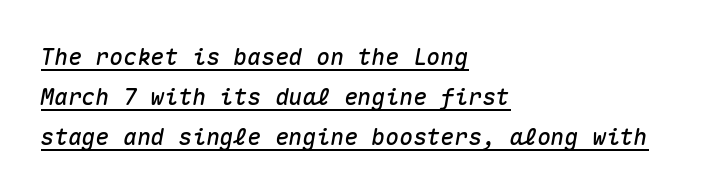
{"italic": "yes", "lean": "right", "slant_degrees": 10, "underline": "yes", "align": "left", "line_spacing_ratio": 1.74, "letter_spacing": "normal", "letter_spacing_em": 0.0, "glyph_px": 23}
